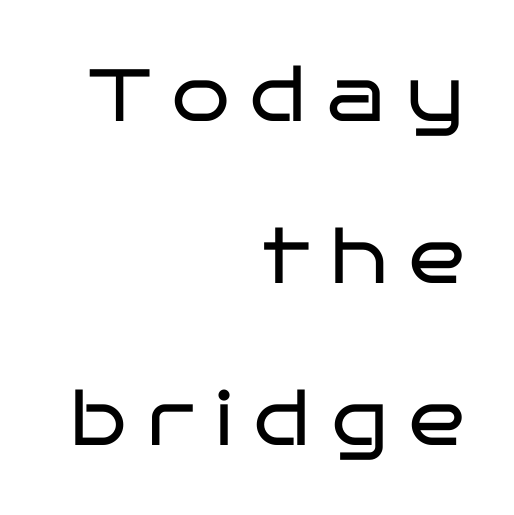
The image shows 74 px regular-weight, wide sans-serif type, upright; set right-aligned, loose line spacing (2.19x), unusually wide letter spacing (+0.29 em), not underlined; low stroke contrast and a large x-height.
